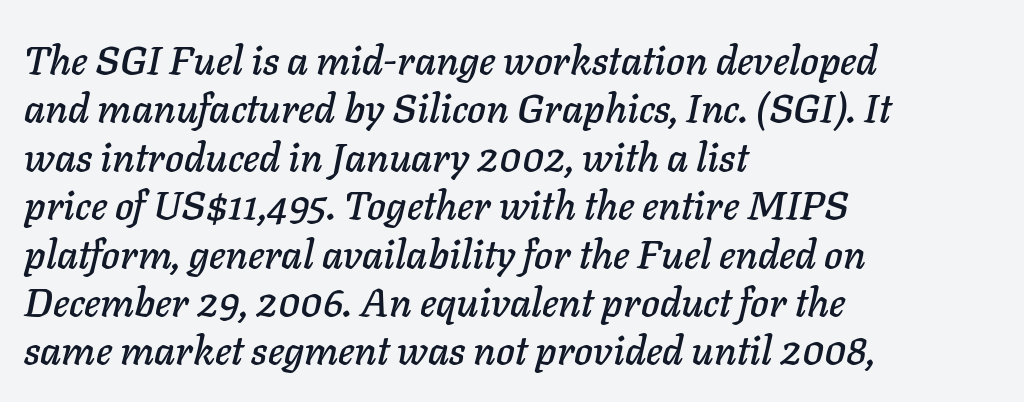
{"italic": "yes", "lean": "right", "slant_degrees": 11, "width": "normal", "stroke_contrast": "low", "x_height": "medium", "monospaced": "no", "underline": "no", "align": "left", "line_spacing_ratio": 1.21, "letter_spacing": "normal", "letter_spacing_em": 0.0, "glyph_px": 40}
